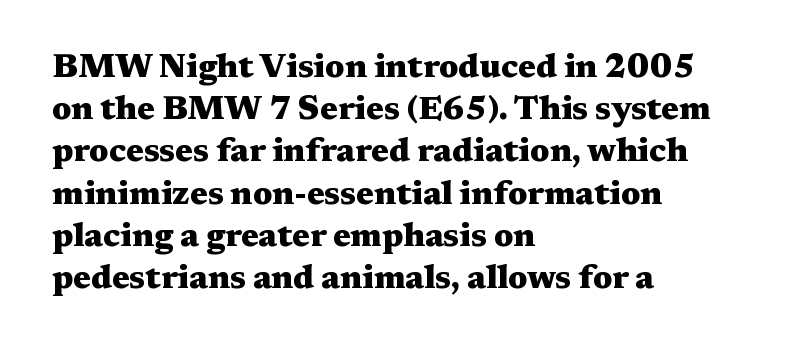
Default kerning and tracking; the words read as compact shapes. The text block is weighted toward the left margin, trailing off unevenly rightward. Weight check: bold — yes, fully. Observe the serifs anchoring each vertical stroke in this sample. Every stem runs plumb, perpendicular to the baseline.
